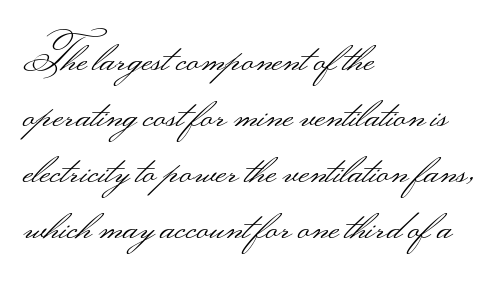
Q: Is the text bold? A: No.
Q: Is the text italic (slanted)? A: Yes.
Q: Is the typeface a serif or a sans-serif typeface? A: Sans-serif.
Q: Is the text underlined? A: No.
Q: How is the paragraph aligned? A: Left-aligned.
Q: Is the spacing between letters normal or unusually wide? A: Normal.
Q: Is the spacing between lines tight, normal or loose? A: Normal.
Q: Width (condensed, normal, or wide)? A: Wide.
Q: Stroke contrast? A: Medium.
Q: Monospaced? A: No.
